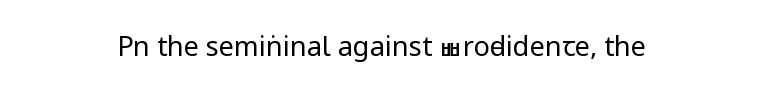
Has an underline been added? It has not. The type is set solid horizontally, with unmodified tracking. The characters are drawn with everyday or finer stroke widths. Every character sits straight up, as roman type does.
